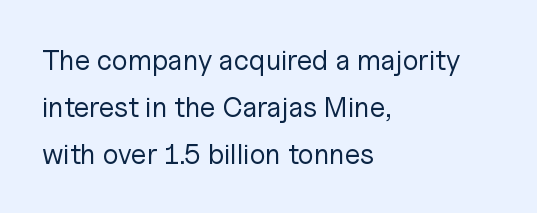
{"serif": "no", "italic": "no", "bold": "no", "weight": "regular", "width": "normal", "stroke_contrast": "low", "x_height": "medium", "monospaced": "no", "underline": "no", "align": "left", "line_spacing": "normal", "line_spacing_ratio": 1.67, "letter_spacing": "normal", "letter_spacing_em": 0.0, "glyph_px": 28}
